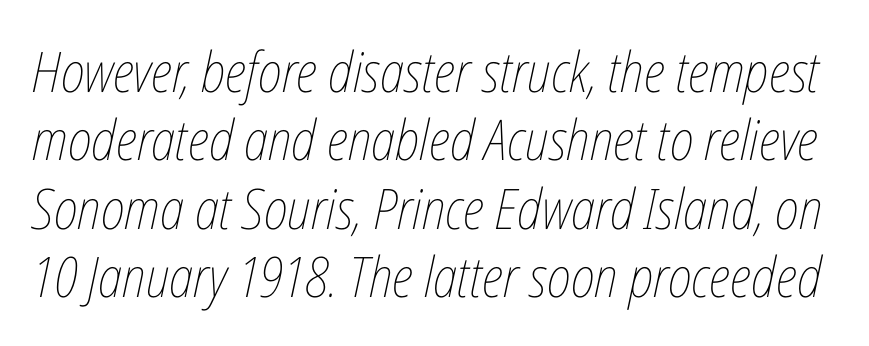
The image shows 56 px thin, condensed type, italic (leaning right); set line spacing 1.22x, normal letter spacing, not underlined; low stroke contrast and a medium x-height.
